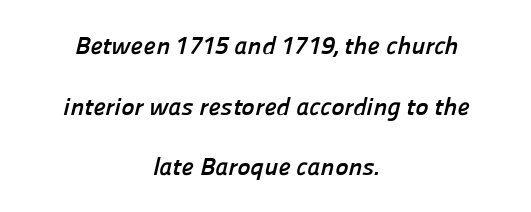
The image shows 25 px bold type; set centered, loose line spacing (2.43x), normal letter spacing, not underlined.
